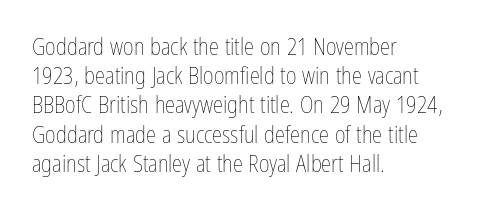
Nothing unusual about the tracking: characters are spaced as the font intends. Caption: multi-line text, flush left, ragged right. How would I describe the line gaps? Plain and ordinary. Unbolded letterforms with no extra heft.
